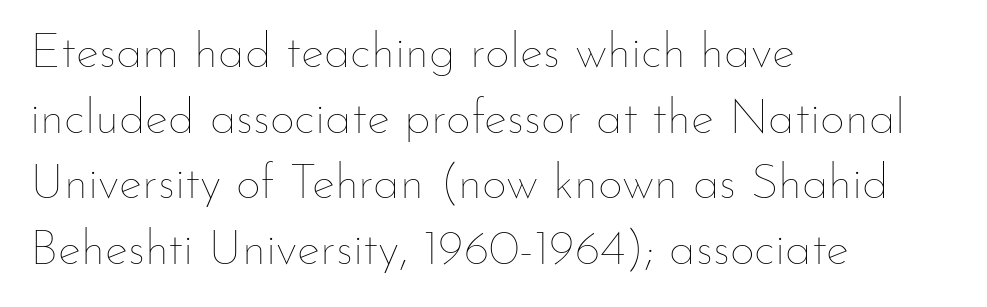
{"italic": "no", "bold": "no", "weight": "thin", "width": "normal", "stroke_contrast": "low", "x_height": "small", "monospaced": "no", "underline": "no", "align": "left", "line_spacing": "normal", "line_spacing_ratio": 1.34, "letter_spacing": "normal", "letter_spacing_em": 0.0, "glyph_px": 49}
